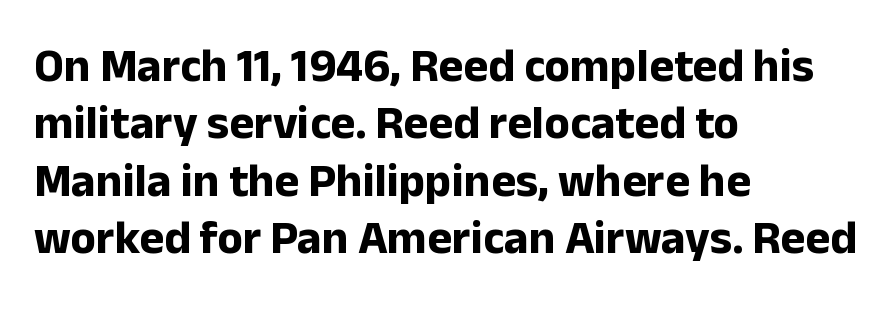
If you drew a ruler down the left edge, every line would touch it. Only glyphs here, with clear space below each row. Notice how the stems are strictly vertical — no italics here. What weight is shown? A full bold with thick strokes. Is this a sans? Yes — the strokes have no serifs. You could not count columns in this text — the font is proportionally spaced.
